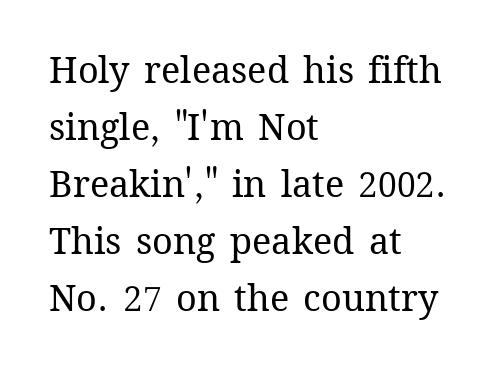
The image shows 36 px regular-weight type, upright; set left-aligned, normal line spacing (1.58x), normal letter spacing, not underlined; medium stroke contrast and a medium x-height.
